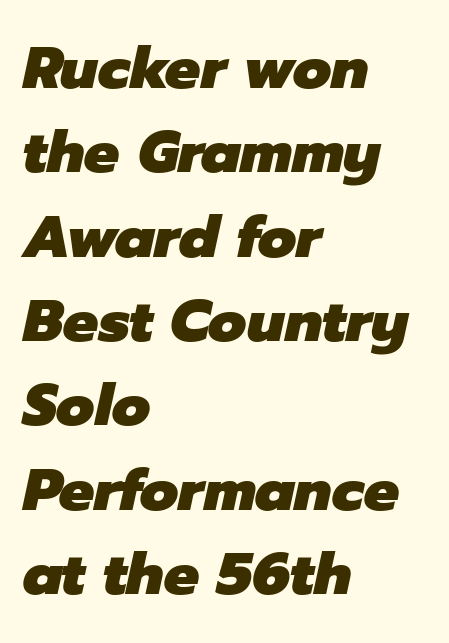
The specimen reads as italic at a glance. These lines are set flush left with a ragged right edge. The tracking reads as untouched default to a designer's eye. Notice how descenders clear the ascenders below comfortably — that's standard leading.
